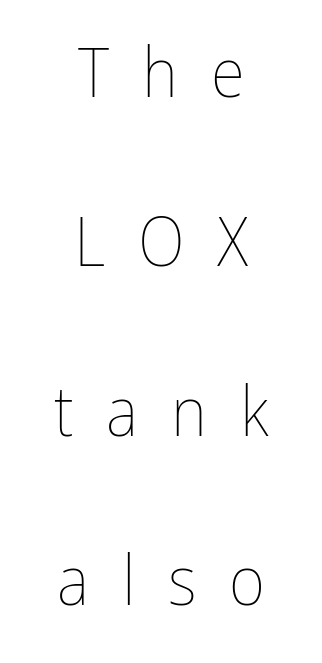
{"italic": "no", "bold": "no", "weight": "thin", "width": "condensed", "stroke_contrast": "low", "x_height": "medium", "monospaced": "no", "underline": "no", "align": "center", "line_spacing": "loose", "line_spacing_ratio": 2.42, "letter_spacing": "wide", "letter_spacing_em": 0.47, "glyph_px": 70}
